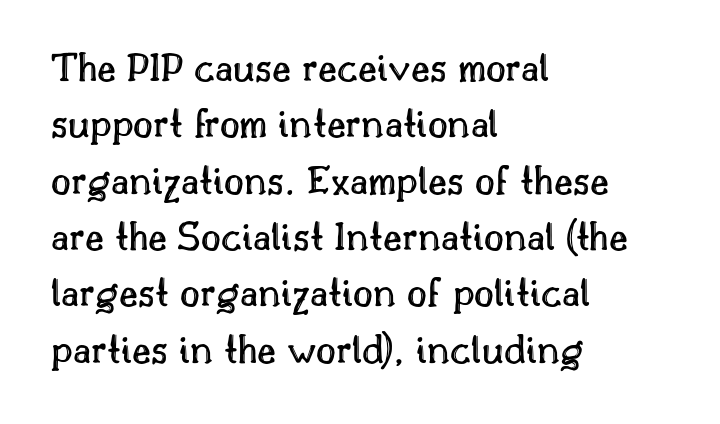
The image shows 43 px text type, upright; set left-aligned, normal line spacing (1.31x), normal letter spacing, not underlined; a small x-height.
